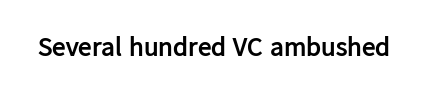
Q: Is the text bold? A: Yes.
Q: Is the text italic (slanted)? A: No, it is upright.
Q: Is the text underlined? A: No.
Q: Is the spacing between letters normal or unusually wide? A: Normal.
